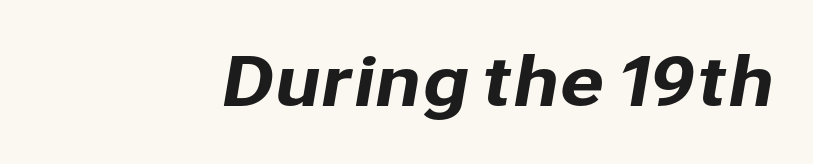
The image shows 67 px sans-serif type; set normal letter spacing, not underlined; low stroke contrast and a medium x-height.
